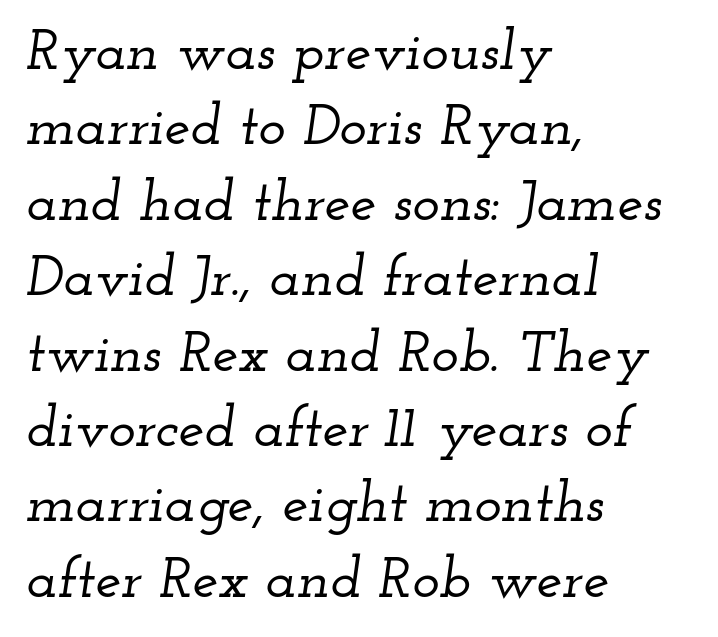
Regarding serifs, this sample has them. The glyphs are unaccompanied by any horizontal stroke below them. Honestly, the row spacing looks completely unremarkable. Short and long lines alike share a common starting point at left.
